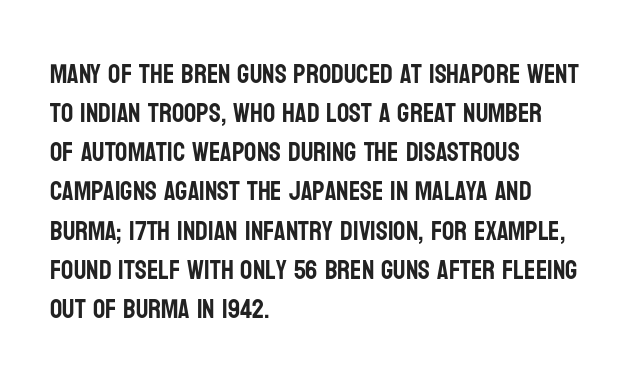
Evenly set lines give the paragraph a standard silhouette. What stands out about the letter spacing? Nothing — it is the standard amount. Glance below the letters and you will spot only blank space. The compositor pushed each line to the left boundary. The axis of the letterforms is exactly vertical.
